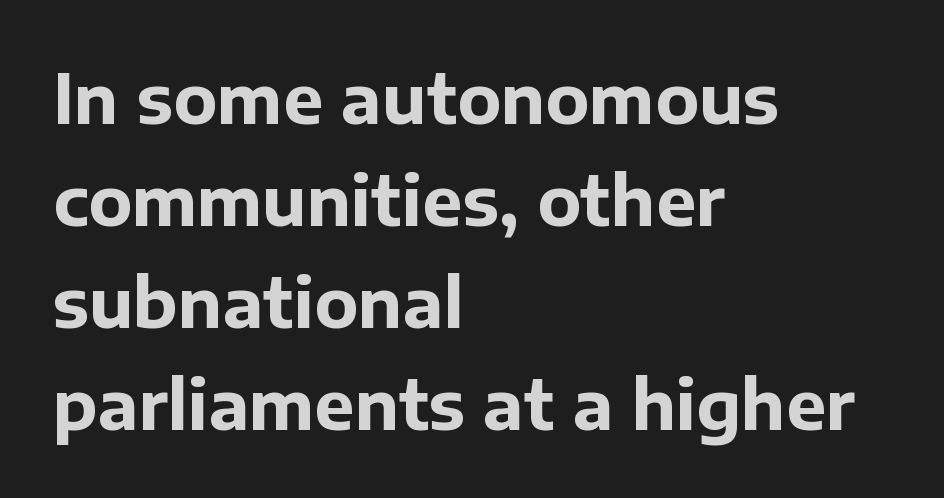
Q: Is the text bold? A: Yes.
Q: Is the text italic (slanted)? A: No, it is upright.
Q: Is the typeface a serif or a sans-serif typeface? A: Sans-serif.
Q: Is the text underlined? A: No.
Q: How is the paragraph aligned? A: Left-aligned.
Q: Is the spacing between letters normal or unusually wide? A: Normal.
Q: Is the spacing between lines tight, normal or loose? A: Normal.
Q: Width (condensed, normal, or wide)? A: Normal.
Q: Stroke contrast? A: Low.
Q: x-height? A: Medium.
Q: Monospaced? A: No.
